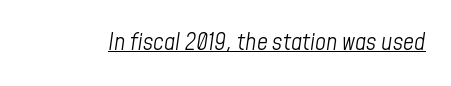
Q: Is the text bold? A: No.
Q: Is the text italic (slanted)? A: Yes, it leans right by about 8 degrees.
Q: Is the text underlined? A: Yes.
Q: Is the spacing between letters normal or unusually wide? A: Normal.
